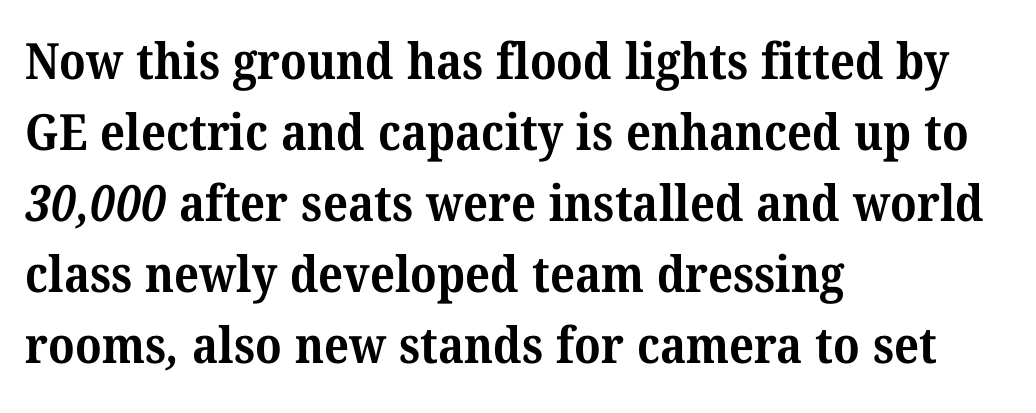
{"serif": "yes", "bold": "yes", "weight": "bold", "width": "normal", "stroke_contrast": "medium", "x_height": "medium", "monospaced": "no", "underline": "no", "align": "left", "line_spacing": "normal", "line_spacing_ratio": 1.42, "letter_spacing": "normal", "letter_spacing_em": 0.0, "glyph_px": 50}
